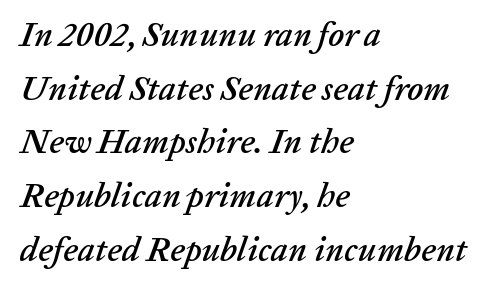
Vertical spacing — default. Layout note: lines flush left. Designer's note — italics engaged. Is the letter spacing exaggerated? No — it looks like the ordinary default. Clear beneath every line of the passage.
